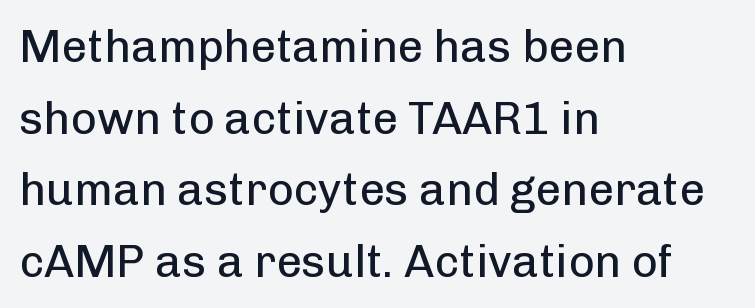
Layout note: lines flush left. This rendering leaves character spacing at its baseline value. The space directly below the letters is spotless. Serifs: no, the terminals of the letterforms are clean. These lines were composed using upright roman letters.
